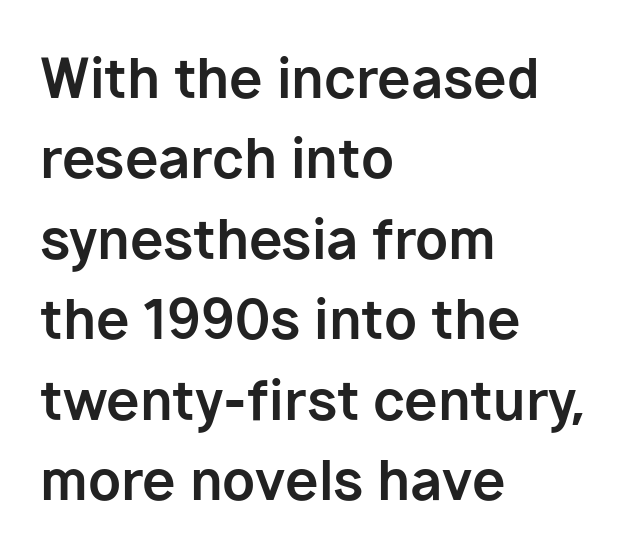
The image shows 54 px bold sans-serif type, upright; set left-aligned, normal line spacing (1.49x), normal letter spacing, not underlined; low stroke contrast and a medium x-height.
